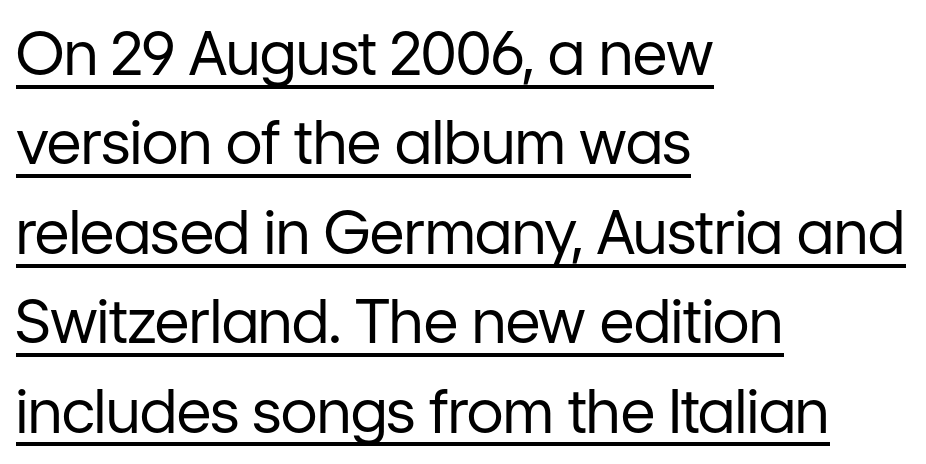
Evenly set lines give the paragraph a standard silhouette. These lines are set flush left with a ragged right edge. You could not count columns in this text — the font is proportionally spaced. The letters look calm and open, with moderate or lighter stems.
